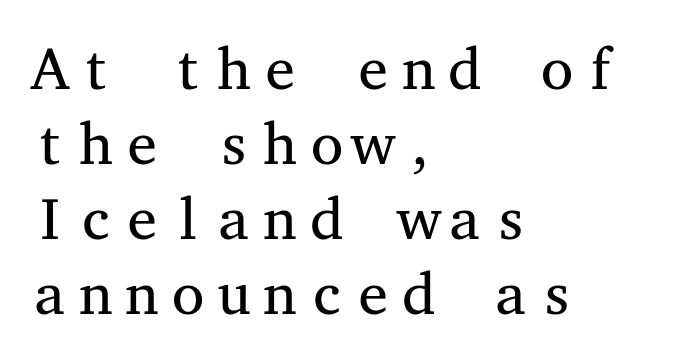
{"serif": "yes", "italic": "no", "bold": "no", "weight": "regular", "width": "wide", "stroke_contrast": "medium", "x_height": "medium", "monospaced": "yes", "underline": "no", "align": "left", "line_spacing": "normal", "line_spacing_ratio": 1.27, "letter_spacing": "normal", "letter_spacing_em": 0.0, "glyph_px": 59}
